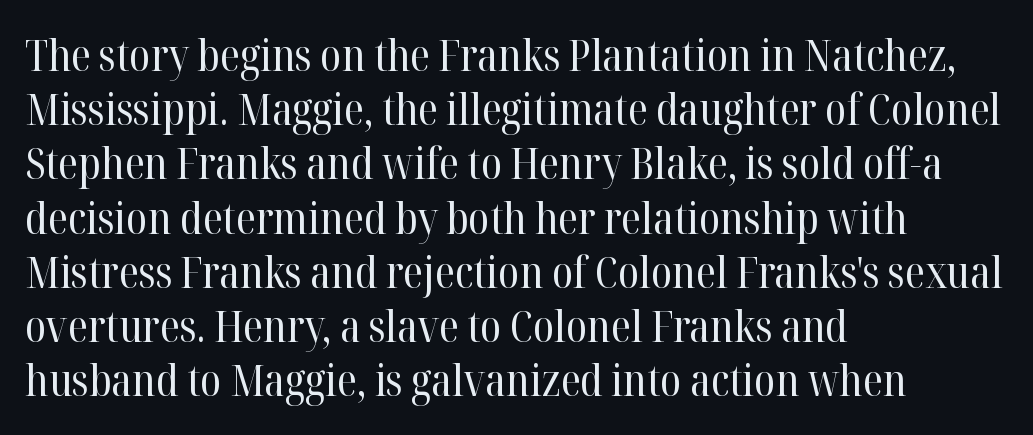
The image shows 43 px regular-weight serif type, upright; set left-aligned, normal line spacing (1.26x), normal letter spacing, not underlined; high stroke contrast and a medium x-height.
